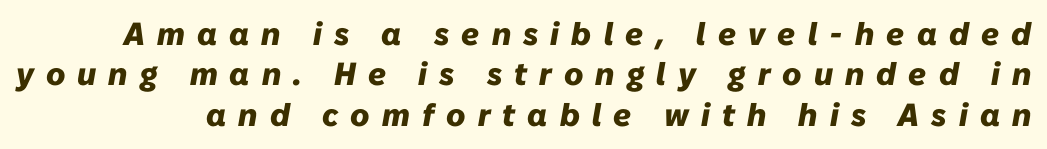
Q: Is the text bold? A: Yes.
Q: Is the text italic (slanted)? A: Yes, it leans right by about 10 degrees.
Q: Is the text underlined? A: No.
Q: Is the spacing between letters normal or unusually wide? A: Unusually wide.
Q: Is the spacing between lines tight, normal or loose? A: Normal.
Q: Width (condensed, normal, or wide)? A: Normal.
Q: Stroke contrast? A: Low.
Q: x-height? A: Medium.
Q: Monospaced? A: No.
